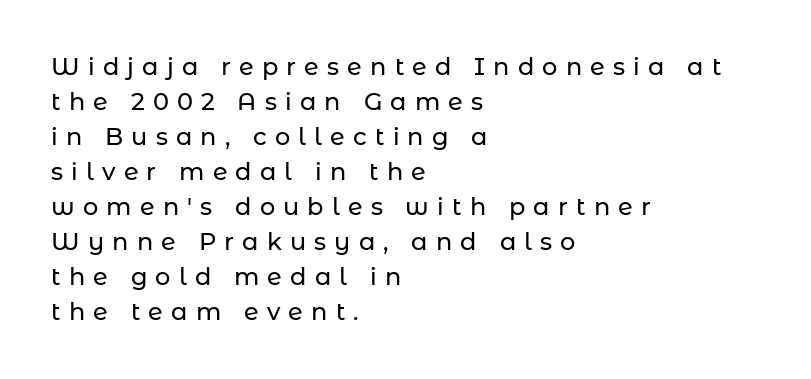
The image shows 24 px text type, upright; set left-aligned, normal line spacing (1.46x), unusually wide letter spacing (+0.34 em), not underlined.
